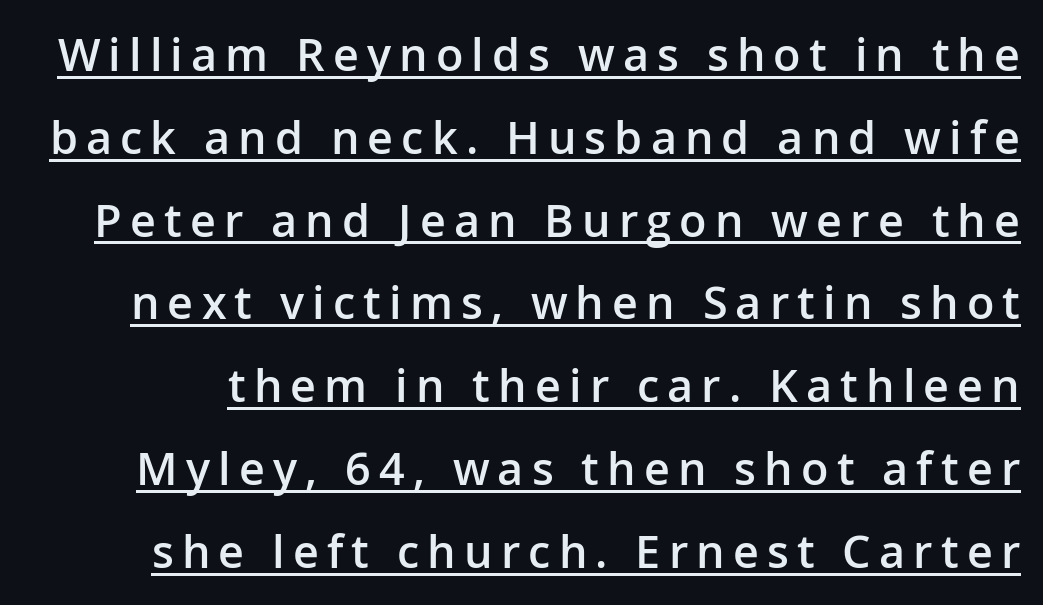
{"serif": "no", "italic": "no", "bold": "semi", "weight": "semibold", "width": "normal", "stroke_contrast": "low", "x_height": "medium", "monospaced": "no", "underline": "yes", "line_spacing_ratio": 1.84, "glyph_px": 45}
